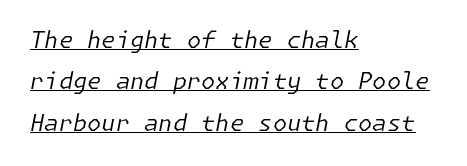
The gaps between neighbouring characters are ordinary and unremarkable. The lines are quadded left. Underlined type. The letters look calm and open, with moderate or lighter stems. There's an unmistakable incline to the writing here.
